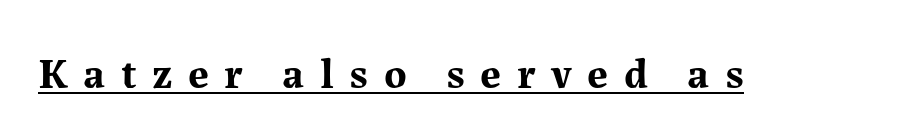
This rendering employs a face with finishing strokes, i.e., a serif. Typographic density is high because the face is bold. Proportional: the letters do not fall into vertical columns. Has an underline been added? It has.
